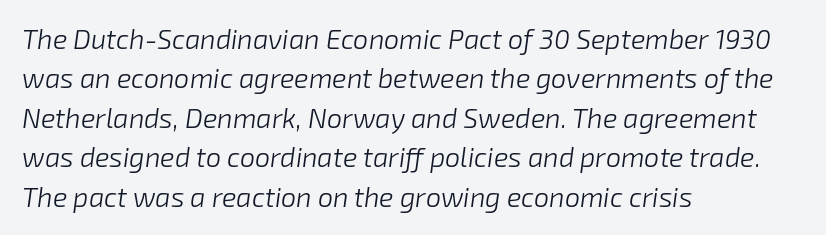
{"italic": "yes", "lean": "right", "slant_degrees": 8, "bold": "no", "underline": "no", "align": "left", "line_spacing": "normal", "line_spacing_ratio": 1.46, "letter_spacing": "normal", "letter_spacing_em": 0.0, "glyph_px": 27}
